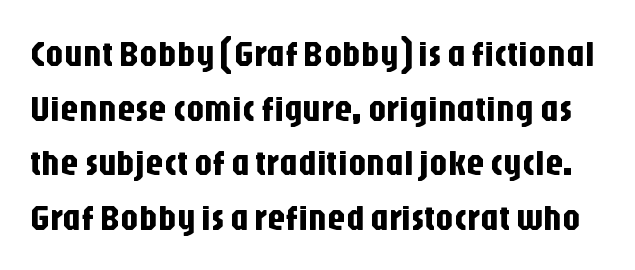
Tall strokes in this sample are plumb rather than angled. The letters carry no serifs — their stems end cleanly without finishing strokes. Anything drawn beneath the words? Only blank space. Do the characters align in a grid? No, the font is proportional. Inter-character spacing is left at the font's built-in metrics. The designer left line spacing at the default.
